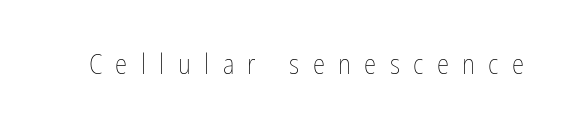
The image shows 28 px thin, condensed type, upright; set unusually wide letter spacing (+0.48 em), not underlined; low stroke contrast and a medium x-height.
